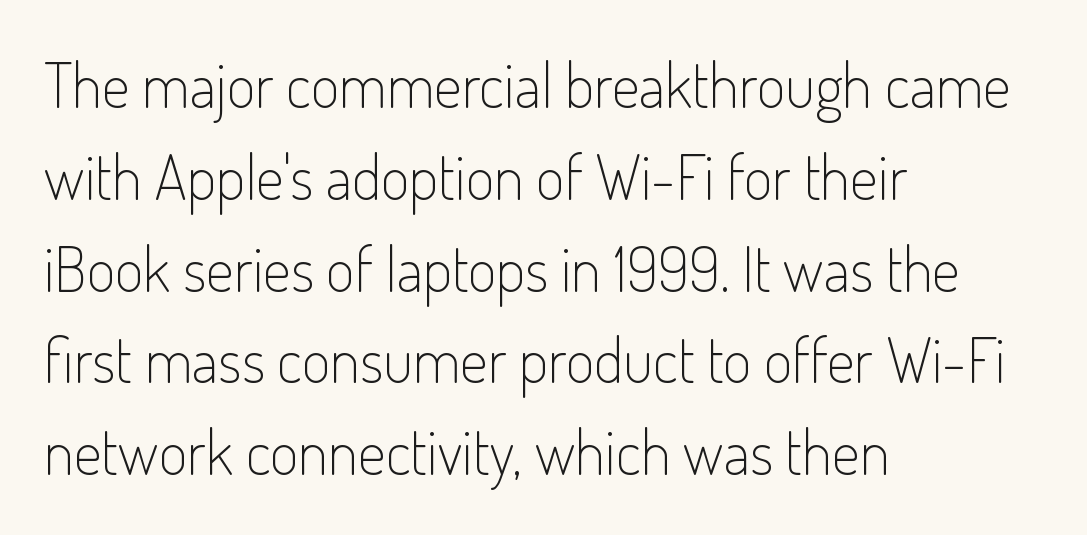
{"serif": "no", "italic": "no", "bold": "no", "weight": "light", "width": "condensed", "stroke_contrast": "low", "x_height": "small", "monospaced": "no", "underline": "no", "align": "left", "line_spacing": "normal", "line_spacing_ratio": 1.48, "letter_spacing": "normal", "letter_spacing_em": 0.0, "glyph_px": 62}
